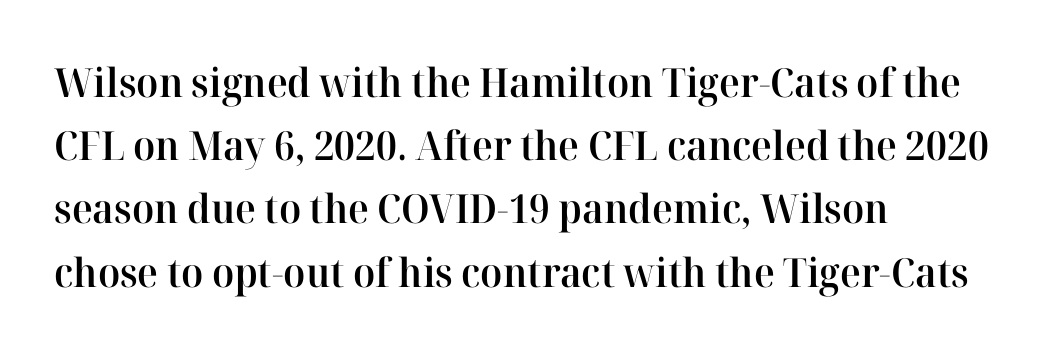
Q: Is the text bold? A: Semi-bold.
Q: Is the text italic (slanted)? A: No, it is upright.
Q: Is the typeface a serif or a sans-serif typeface? A: Serif.
Q: Is the text underlined? A: No.
Q: How is the paragraph aligned? A: Left-aligned.
Q: Is the spacing between letters normal or unusually wide? A: Normal.
Q: Is the spacing between lines tight, normal or loose? A: Normal.
Q: Width (condensed, normal, or wide)? A: Normal.
Q: Stroke contrast? A: High.
Q: x-height? A: Medium.
Q: Monospaced? A: No.
